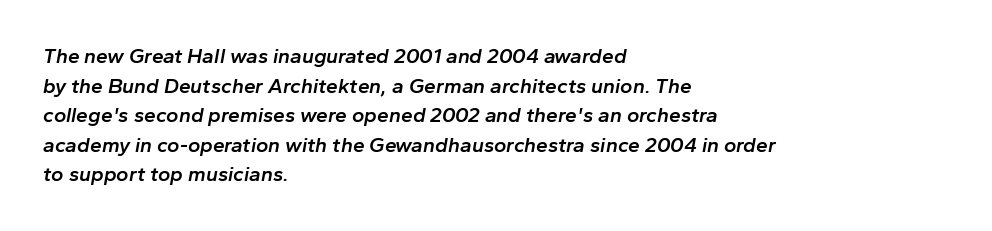
{"italic": "yes", "lean": "right", "slant_degrees": 10, "bold": "semi", "underline": "no", "align": "left", "line_spacing": "normal", "line_spacing_ratio": 1.41, "letter_spacing": "normal", "letter_spacing_em": 0.0, "glyph_px": 21}
